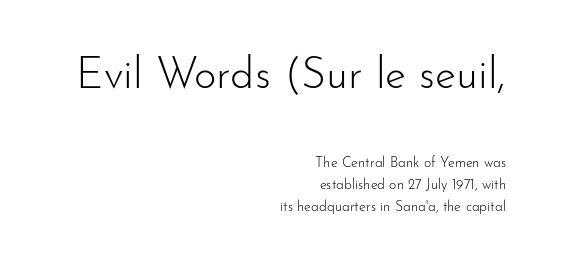
The image shows 43 px light sans-serif type, upright; set right-aligned, normal line spacing (1.56x), normal letter spacing, not underlined; the first (top) block is 3.07x larger; low stroke contrast and a small x-height.
